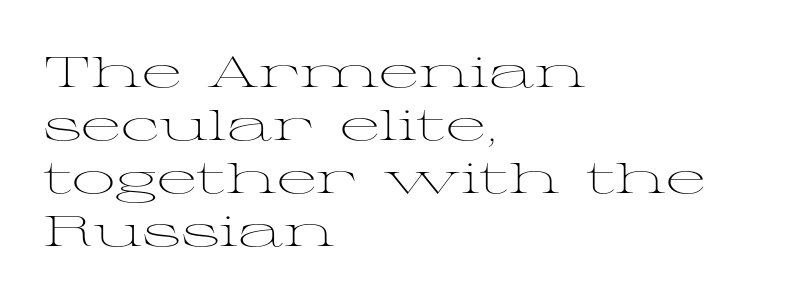
The image shows 43 px light, wide serif type, upright; set left-aligned, line spacing 1.23x, normal letter spacing, not underlined; medium stroke contrast and a medium x-height.
